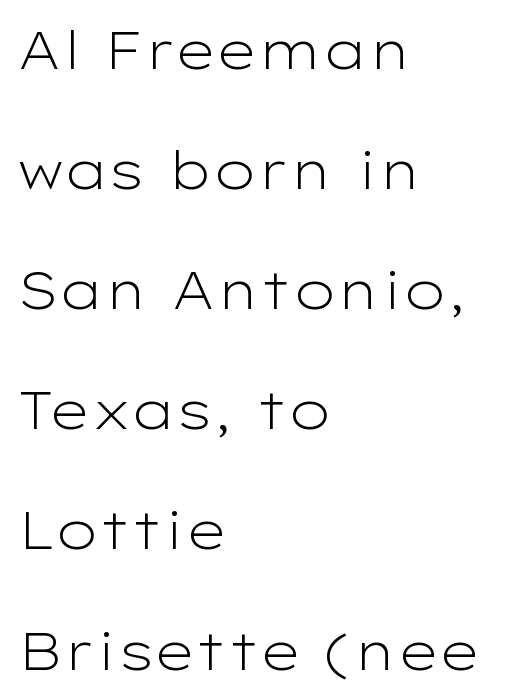
Q: Is the text bold? A: No.
Q: Is the text italic (slanted)? A: No, it is upright.
Q: Is the typeface a serif or a sans-serif typeface? A: Sans-serif.
Q: Is the text underlined? A: No.
Q: How is the paragraph aligned? A: Left-aligned.
Q: Is the spacing between letters normal or unusually wide? A: Normal.
Q: Is the spacing between lines tight, normal or loose? A: Loose.
Q: Width (condensed, normal, or wide)? A: Wide.
Q: Stroke contrast? A: Low.
Q: x-height? A: Medium.
Q: Monospaced? A: No.
